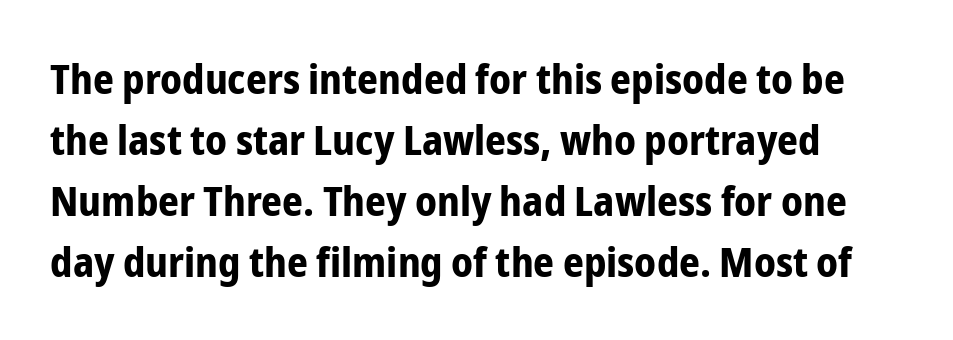
{"serif": "no", "italic": "no", "bold": "yes", "weight": "bold", "width": "condensed", "stroke_contrast": "low", "x_height": "medium", "monospaced": "no", "underline": "no", "line_spacing": "normal", "line_spacing_ratio": 1.49, "letter_spacing": "normal", "letter_spacing_em": 0.0, "glyph_px": 41}
